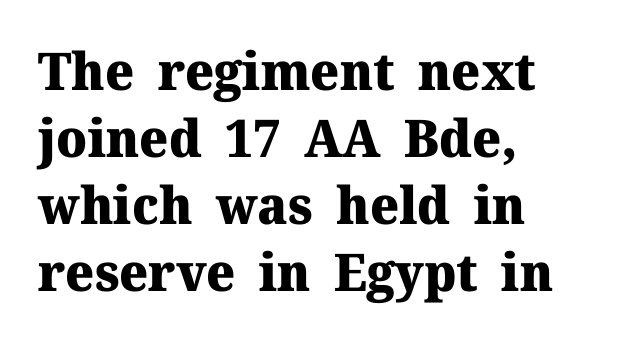
Q: Is the text bold? A: Yes.
Q: Is the text italic (slanted)? A: No, it is upright.
Q: Is the typeface a serif or a sans-serif typeface? A: Serif.
Q: Is the text underlined? A: No.
Q: How is the paragraph aligned? A: Left-aligned.
Q: Is the spacing between letters normal or unusually wide? A: Normal.
Q: Is the spacing between lines tight, normal or loose? A: Normal.
Q: Width (condensed, normal, or wide)? A: Normal.
Q: Stroke contrast? A: Medium.
Q: x-height? A: Medium.
Q: Monospaced? A: No.
